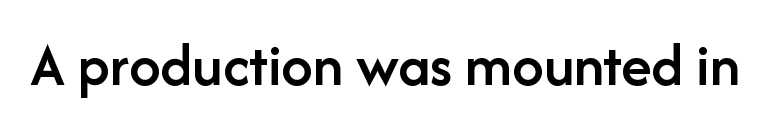
{"serif": "no", "italic": "no", "bold": "semi", "weight": "semibold", "width": "normal", "stroke_contrast": "low", "x_height": "medium", "monospaced": "no", "underline": "no", "letter_spacing": "normal", "letter_spacing_em": 0.0, "glyph_px": 62}
